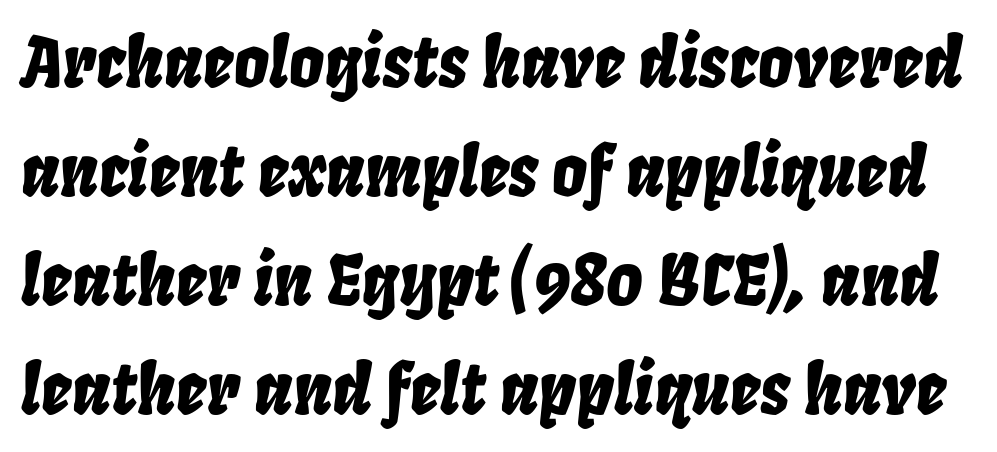
Proportional: the letters do not fall into vertical columns. Vertical spacing — default. Honestly, there is no underline to notice here at all. A typesetter would mark this as italic.
